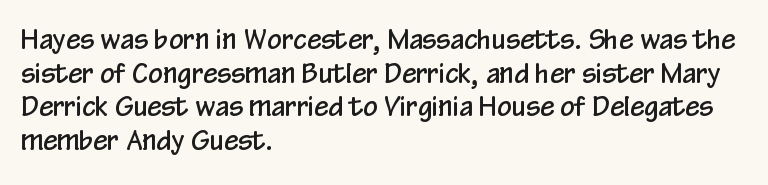
The image shows 26 px text type, upright; set left-aligned, normal line spacing (1.29x), normal letter spacing, not underlined.
